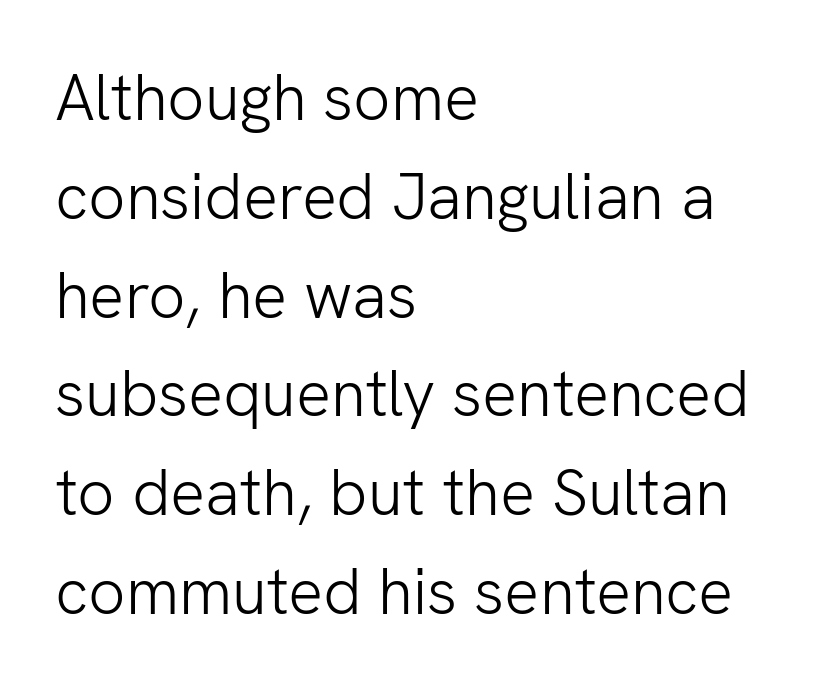
Q: Is the text bold? A: No.
Q: Is the text italic (slanted)? A: No, it is upright.
Q: Is the typeface a serif or a sans-serif typeface? A: Sans-serif.
Q: Is the text underlined? A: No.
Q: How is the paragraph aligned? A: Left-aligned.
Q: Is the spacing between letters normal or unusually wide? A: Normal.
Q: Is the spacing between lines tight, normal or loose? A: Normal.
Q: Width (condensed, normal, or wide)? A: Normal.
Q: Stroke contrast? A: Low.
Q: x-height? A: Medium.
Q: Monospaced? A: No.
